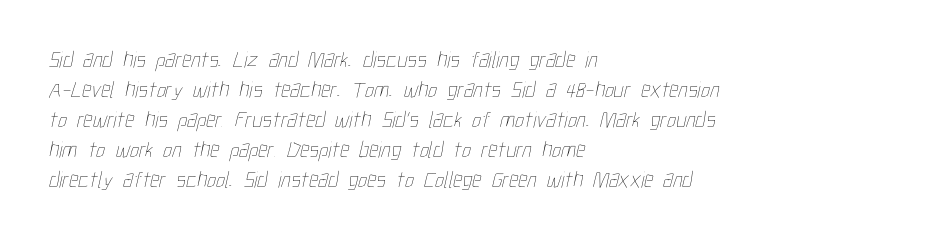
The image shows 23 px text type; set left-aligned, normal line spacing (1.3x), normal letter spacing, not underlined.
